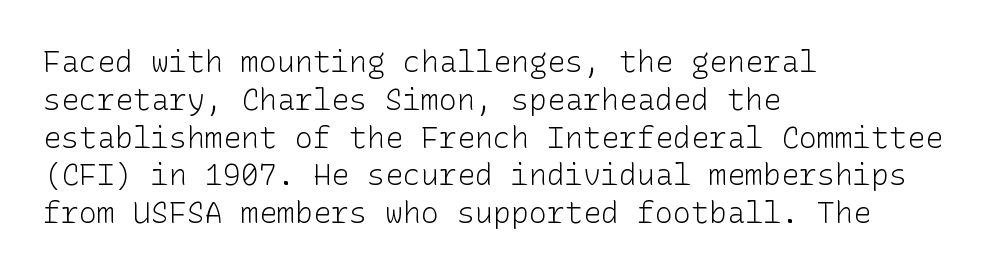
{"serif": "no", "italic": "no", "bold": "no", "weight": "light", "width": "normal", "stroke_contrast": "low", "x_height": "medium", "underline": "no", "align": "left", "line_spacing": "normal", "line_spacing_ratio": 1.26, "letter_spacing": "normal", "letter_spacing_em": 0.0, "glyph_px": 30}
